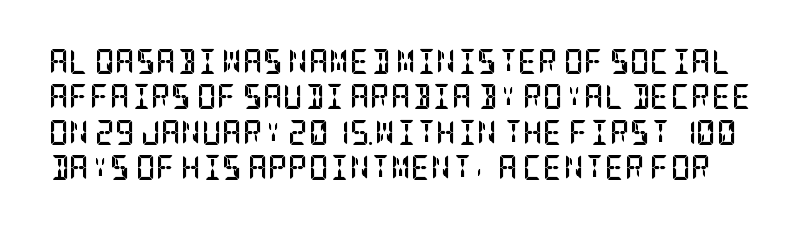
{"italic": "no", "bold": "yes", "underline": "no", "line_spacing": "normal", "line_spacing_ratio": 1.42, "letter_spacing": "normal", "letter_spacing_em": 0.0, "glyph_px": 25}
